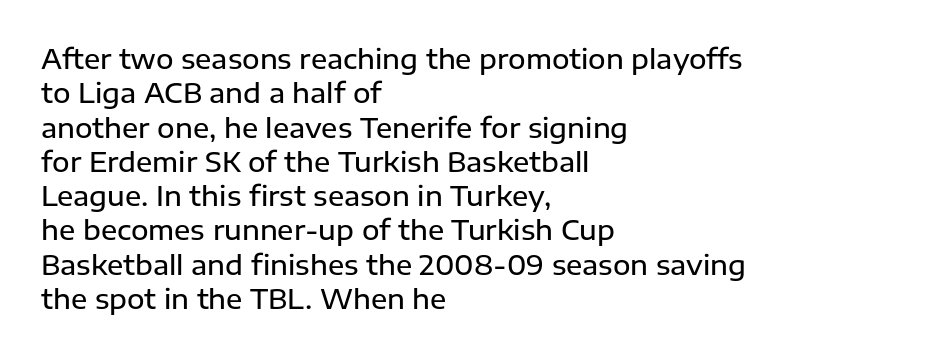
The image shows 27 px text type, upright; set left-aligned, normal line spacing (1.27x), normal letter spacing, not underlined.
